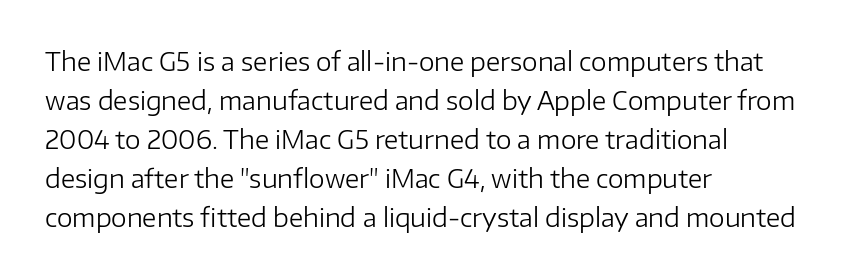
The image shows 25 px text type, upright; set left-aligned, normal line spacing (1.56x), normal letter spacing, not underlined.
